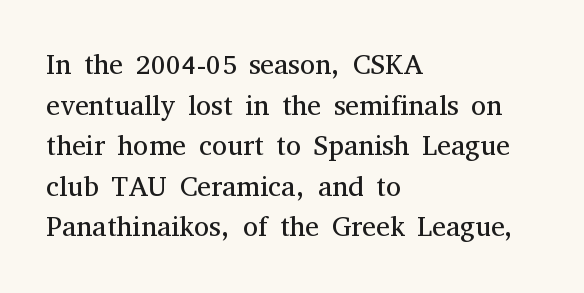
{"serif": "yes", "italic": "no", "bold": "no", "weight": "regular", "width": "normal", "stroke_contrast": "medium", "x_height": "medium", "monospaced": "no", "underline": "no", "align": "left", "line_spacing": "normal", "line_spacing_ratio": 1.45, "letter_spacing": "normal", "letter_spacing_em": 0.0, "glyph_px": 28}
